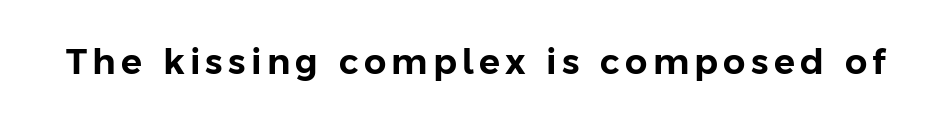
The rendering uses natural spacing where letterforms have individual widths. Nope, no serifs anywhere on these letters. A roman cut, with each character standing at attention. Quick note: underline off.
